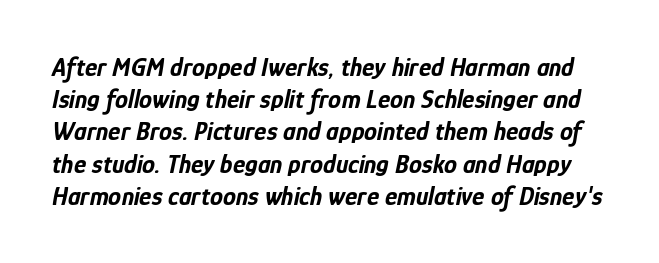
Q: Is the text bold? A: Yes.
Q: Is the text italic (slanted)? A: Yes, it leans right by about 12 degrees.
Q: Is the text underlined? A: No.
Q: Is the spacing between letters normal or unusually wide? A: Normal.
